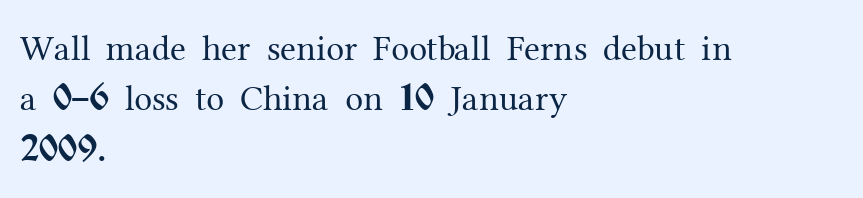
Q: Is the text bold? A: No.
Q: Is the text italic (slanted)? A: No, it is upright.
Q: Is the typeface a serif or a sans-serif typeface? A: Serif.
Q: Is the text underlined? A: No.
Q: How is the paragraph aligned? A: Left-aligned.
Q: Is the spacing between letters normal or unusually wide? A: Normal.
Q: Is the spacing between lines tight, normal or loose? A: Normal.
Q: Width (condensed, normal, or wide)? A: Normal.
Q: Stroke contrast? A: Medium.
Q: x-height? A: Medium.
Q: Monospaced? A: No.
